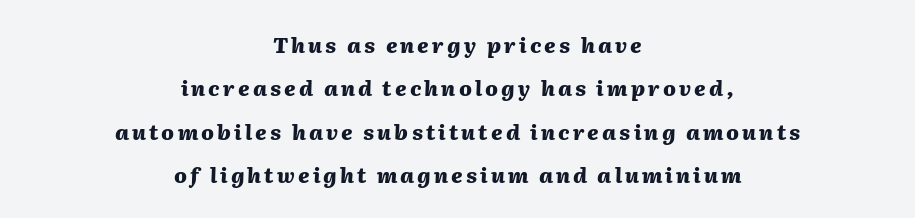
The image shows 21 px bold type, italic (leaning right); set centered, loose line spacing (2.07x), not underlined.
